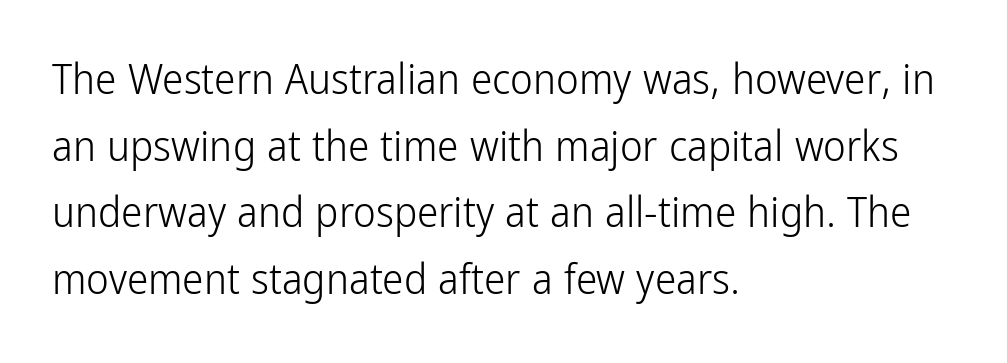
Q: Is the text bold? A: No.
Q: Is the text italic (slanted)? A: No, it is upright.
Q: Is the typeface a serif or a sans-serif typeface? A: Sans-serif.
Q: Is the text underlined? A: No.
Q: How is the paragraph aligned? A: Left-aligned.
Q: Is the spacing between letters normal or unusually wide? A: Normal.
Q: Is the spacing between lines tight, normal or loose? A: Normal.
Q: Width (condensed, normal, or wide)? A: Condensed.
Q: Stroke contrast? A: Low.
Q: x-height? A: Medium.
Q: Monospaced? A: No.
